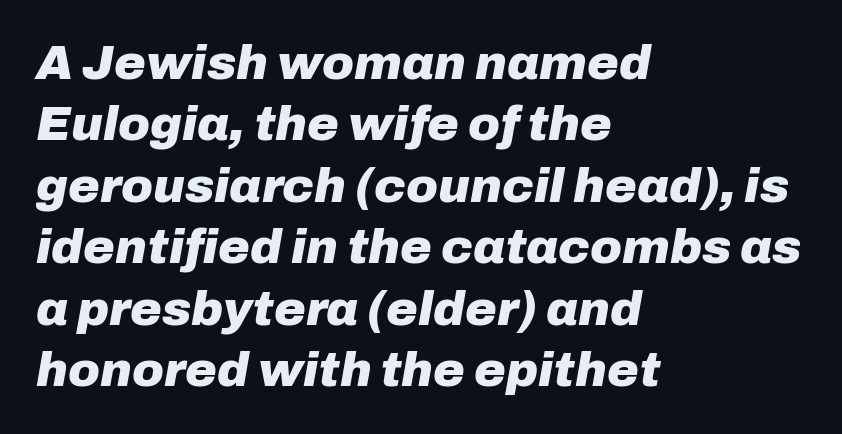
The whole block is typeset with a tilt. In terms of leading, this rendering sits right in the middle. Spacing verdict: proportional, widths tailored to each character. Which margin do the lines hug? The left one — the right edge is uneven.
